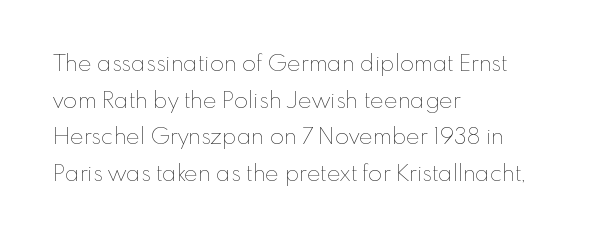
Q: Is the text bold? A: No.
Q: Is the text italic (slanted)? A: No, it is upright.
Q: Is the text underlined? A: No.
Q: How is the paragraph aligned? A: Left-aligned.
Q: Is the spacing between letters normal or unusually wide? A: Normal.
Q: Is the spacing between lines tight, normal or loose? A: Normal.
